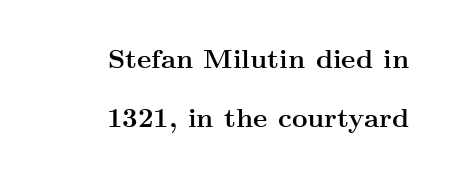
The block of text is sparse from top to bottom, with ample space between rows. Italic: no, the glyphs are upright roman. The letters sit at their default tracking, neither squeezed nor spread. Every row of glyphs terminates at an identical x-position on the right. Typographic density is high because the face is bold.
